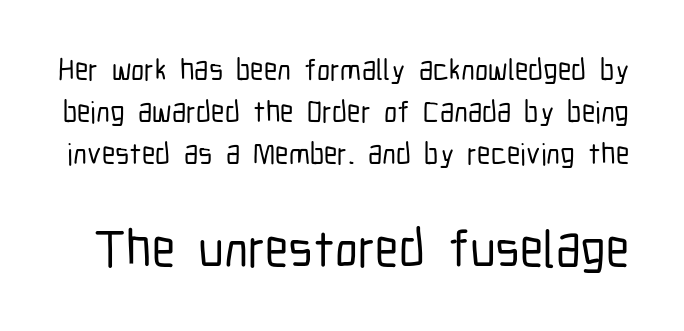
Q: Is the text italic (slanted)? A: No, it is upright.
Q: Is the typeface a serif or a sans-serif typeface? A: Sans-serif.
Q: Is the text underlined? A: No.
Q: Is the spacing between letters normal or unusually wide? A: Normal.
Q: Is the spacing between lines tight, normal or loose? A: Normal.
Q: Which block of text is set in a larger size, the first (top) or the second (bottom)? A: The second (bottom) one.
Q: Width (condensed, normal, or wide)? A: Condensed.
Q: Stroke contrast? A: Low.
Q: x-height? A: Medium.
Q: Monospaced? A: No.
